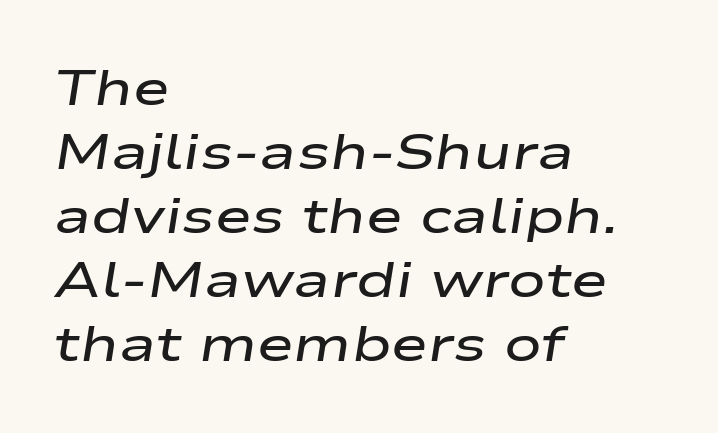
{"italic": "yes", "lean": "right", "slant_degrees": 9, "bold": "semi", "weight": "semibold", "width": "wide", "stroke_contrast": "low", "x_height": "medium", "monospaced": "no", "underline": "no", "align": "left", "line_spacing": "normal", "line_spacing_ratio": 1.28, "letter_spacing": "normal", "letter_spacing_em": 0.0, "glyph_px": 50}
